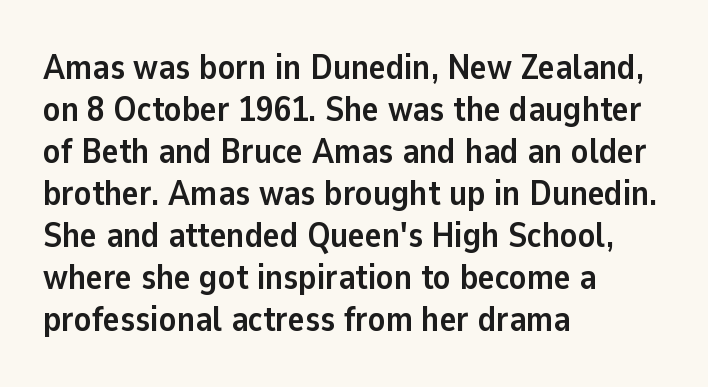
Q: Is the text bold? A: Yes.
Q: Is the text italic (slanted)? A: No, it is upright.
Q: Is the typeface a serif or a sans-serif typeface? A: Sans-serif.
Q: Is the text underlined? A: No.
Q: How is the paragraph aligned? A: Left-aligned.
Q: Is the spacing between letters normal or unusually wide? A: Normal.
Q: Width (condensed, normal, or wide)? A: Normal.
Q: Stroke contrast? A: Low.
Q: x-height? A: Medium.
Q: Monospaced? A: No.
